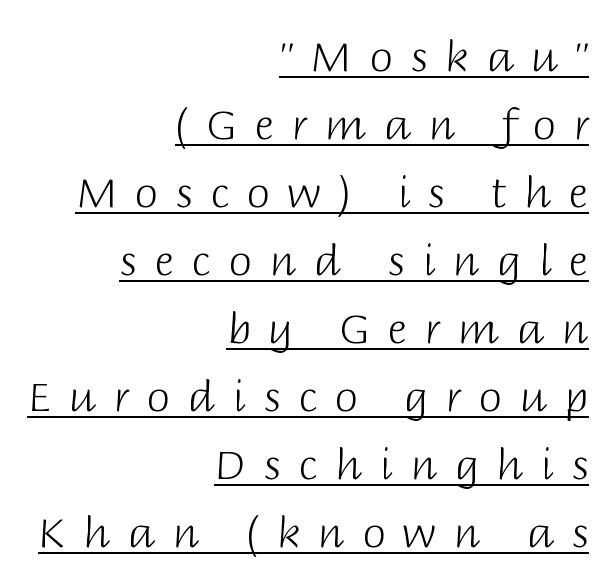
Proportional: the letters do not fall into vertical columns. A typesetter would mark this as roman, not italic. Compared with typical paragraphs, the rows here are spaced about the same. Line ends are locked; line starts wander.
